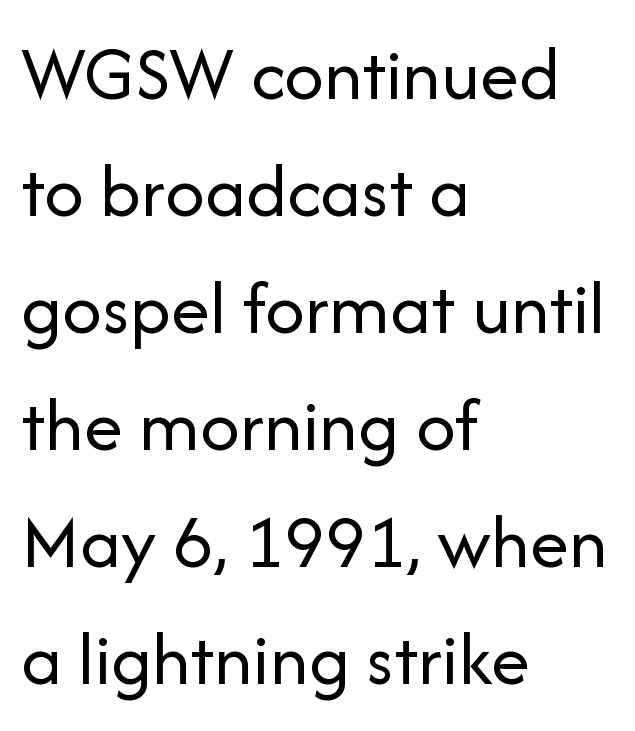
The zone under the glyphs is completely vacant. Quick note: not italic, upright. This is sans-serif lettering, the kind often seen on screens and signage. These lines sit exactly where default settings would place them. The line texture is even and compact thanks to regular tracking. The passage is arranged the way most books set body copy — flush left.
